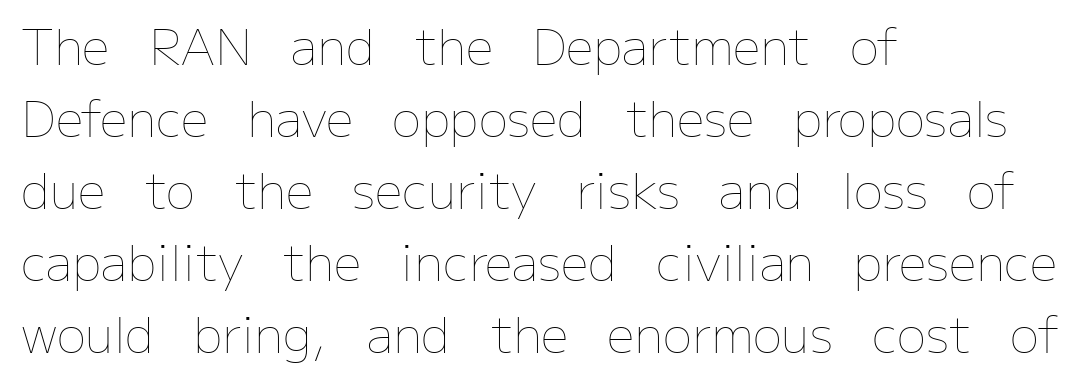
The image shows 49 px thin type, upright; set left-aligned, normal line spacing (1.47x), normal letter spacing, not underlined; low stroke contrast and a medium x-height.
